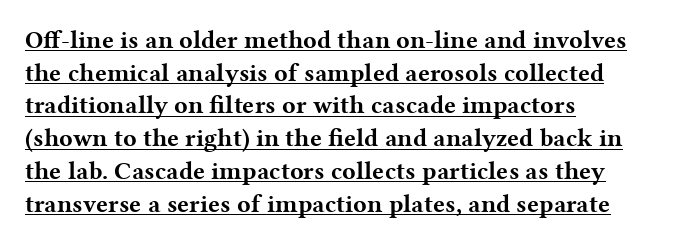
{"italic": "no", "bold": "yes", "underline": "yes", "align": "left", "line_spacing": "normal", "line_spacing_ratio": 1.31, "letter_spacing": "normal", "letter_spacing_em": 0.0, "glyph_px": 25}
